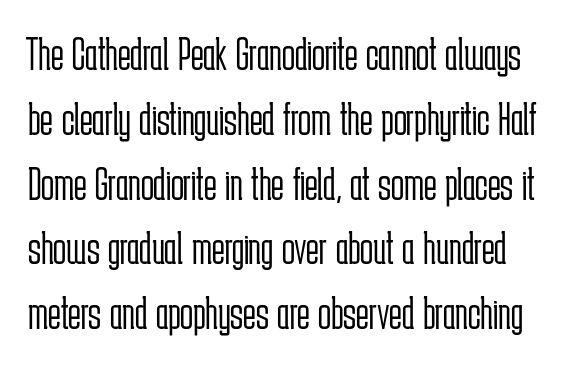
Q: Is the text bold? A: No.
Q: Is the text italic (slanted)? A: No, it is upright.
Q: Is the typeface a serif or a sans-serif typeface? A: Sans-serif.
Q: Is the text underlined? A: No.
Q: Is the spacing between letters normal or unusually wide? A: Normal.
Q: Is the spacing between lines tight, normal or loose? A: Normal.
Q: Width (condensed, normal, or wide)? A: Condensed.
Q: Stroke contrast? A: Low.
Q: x-height? A: Medium.
Q: Monospaced? A: No.
